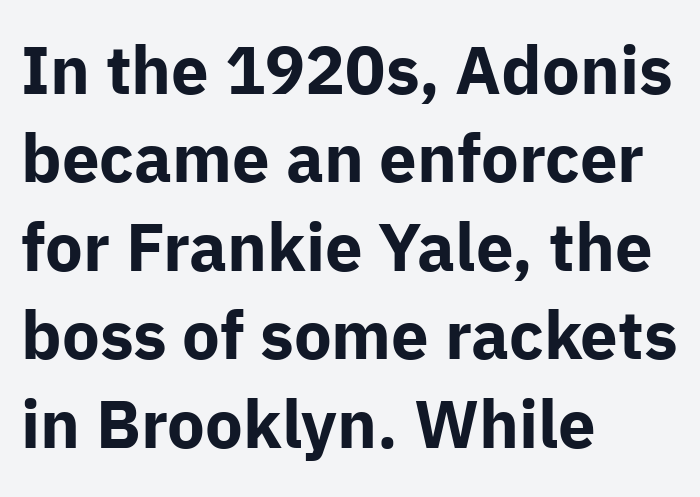
The image shows 67 px bold sans-serif type, upright; set left-aligned, normal line spacing (1.32x), normal letter spacing, not underlined; low stroke contrast and a medium x-height.
